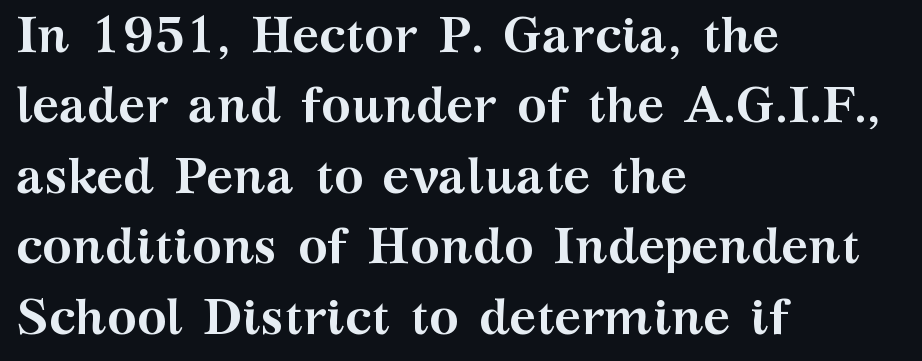
{"serif": "yes", "italic": "no", "bold": "yes", "weight": "semibold", "width": "wide", "stroke_contrast": "medium", "x_height": "medium", "monospaced": "no", "underline": "no", "align": "left", "line_spacing": "normal", "line_spacing_ratio": 1.41, "letter_spacing": "normal", "letter_spacing_em": 0.0, "glyph_px": 50}
